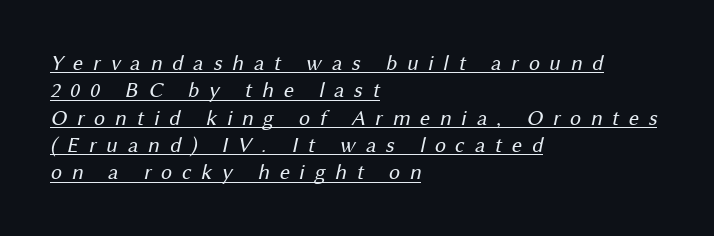
{"bold": "no", "underline": "yes", "align": "left", "line_spacing_ratio": 1.24, "letter_spacing": "wide", "letter_spacing_em": 0.44, "glyph_px": 22}
